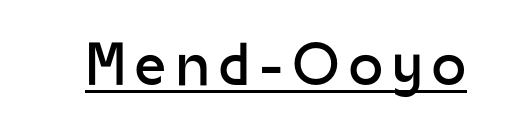
{"serif": "no", "italic": "no", "bold": "no", "weight": "regular", "width": "normal", "stroke_contrast": "low", "x_height": "medium", "monospaced": "no", "underline": "yes", "glyph_px": 61}
